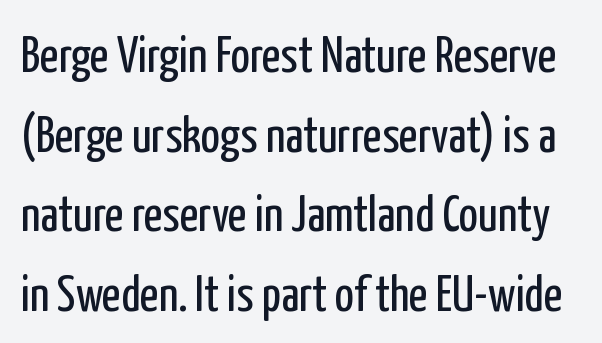
{"serif": "no", "italic": "no", "bold": "no", "weight": "regular", "width": "condensed", "stroke_contrast": "low", "x_height": "medium", "monospaced": "no", "underline": "no", "line_spacing": "normal", "line_spacing_ratio": 1.56, "letter_spacing": "normal", "letter_spacing_em": 0.0, "glyph_px": 51}
